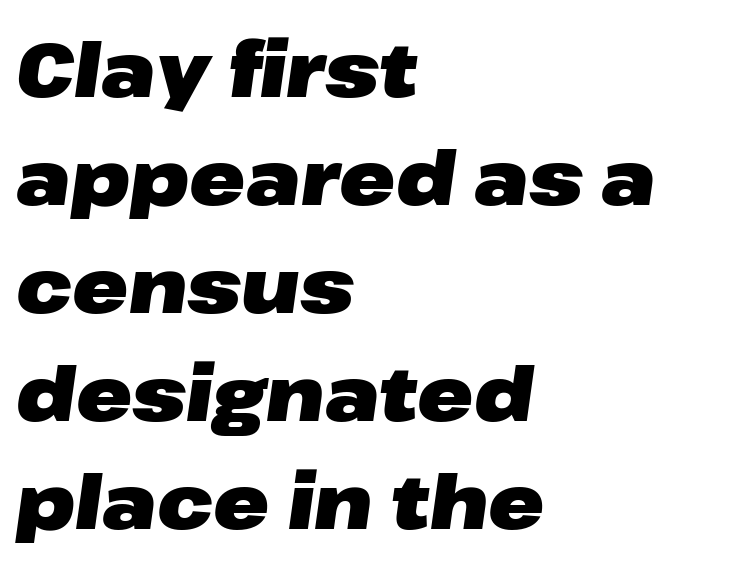
{"italic": "yes", "lean": "right", "slant_degrees": 8, "bold": "yes", "weight": "heavy", "width": "wide", "stroke_contrast": "low", "x_height": "medium", "monospaced": "no", "underline": "no", "align": "left", "line_spacing": "normal", "line_spacing_ratio": 1.44, "letter_spacing": "normal", "letter_spacing_em": 0.0, "glyph_px": 75}
